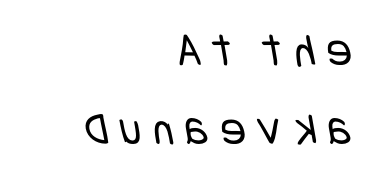
{"serif": "no", "bold": "no", "weight": "regular", "width": "condensed", "stroke_contrast": "low", "x_height": "large", "underline": "no", "align": "right", "line_spacing": "normal", "line_spacing_ratio": 1.69, "letter_spacing": "wide", "letter_spacing_em": 0.25, "glyph_px": 47}
